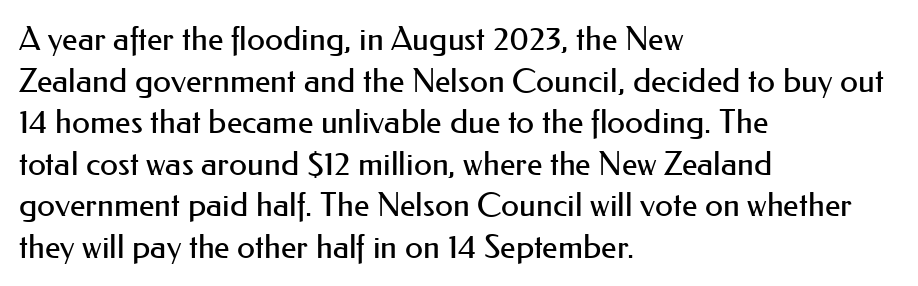
The image shows 33 px regular-weight sans-serif type, upright; set left-aligned, normal line spacing (1.26x), normal letter spacing, not underlined; medium stroke contrast and a small x-height.
